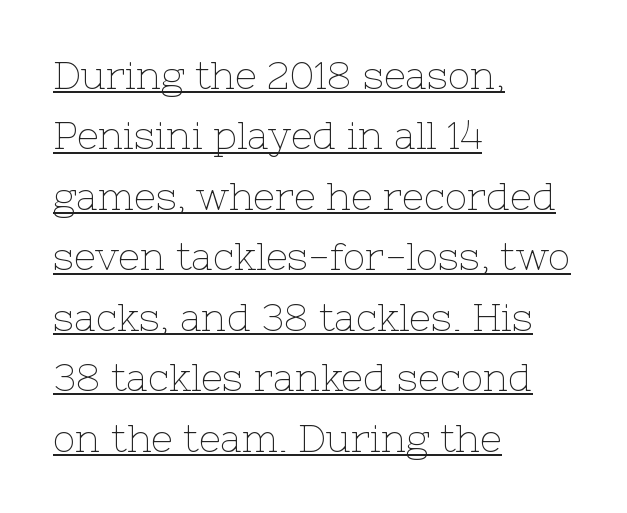
The paragraph has a hard left edge and a soft right edge. Every word sits above its own underline. Summary of weight: not heavy and not bold. The axis of the letterforms is exactly vertical. Examine the stroke ends and you'll spot serifs.
